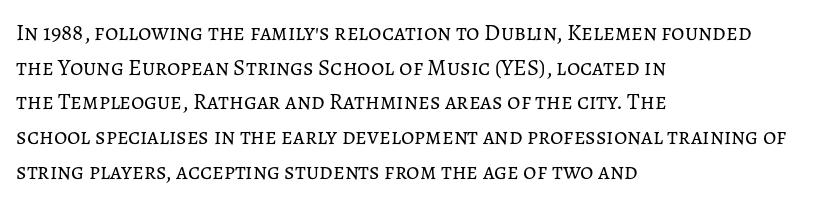
{"italic": "no", "bold": "no", "underline": "no", "align": "left", "line_spacing": "normal", "line_spacing_ratio": 1.51, "letter_spacing": "normal", "letter_spacing_em": 0.0, "glyph_px": 23}
